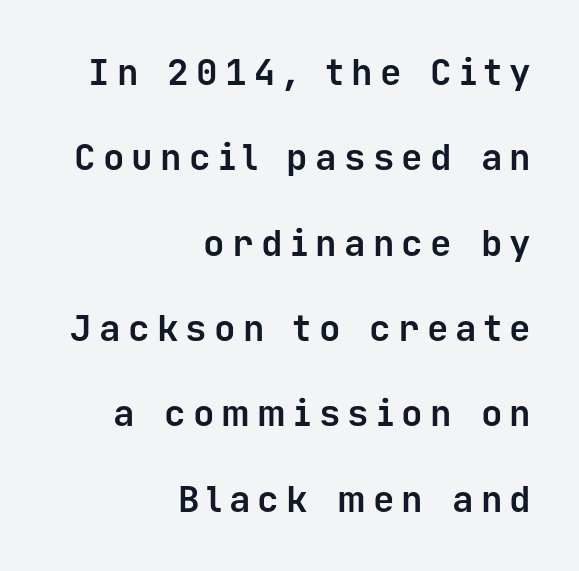
This sample has the even, mechanical cadence of fixed-width lettering. Heavy-handed strokes throughout: this text is bold. The zone under the glyphs is completely vacant. Layout note: lines flush right. The passage shown stacks its lines with a broad gap.
